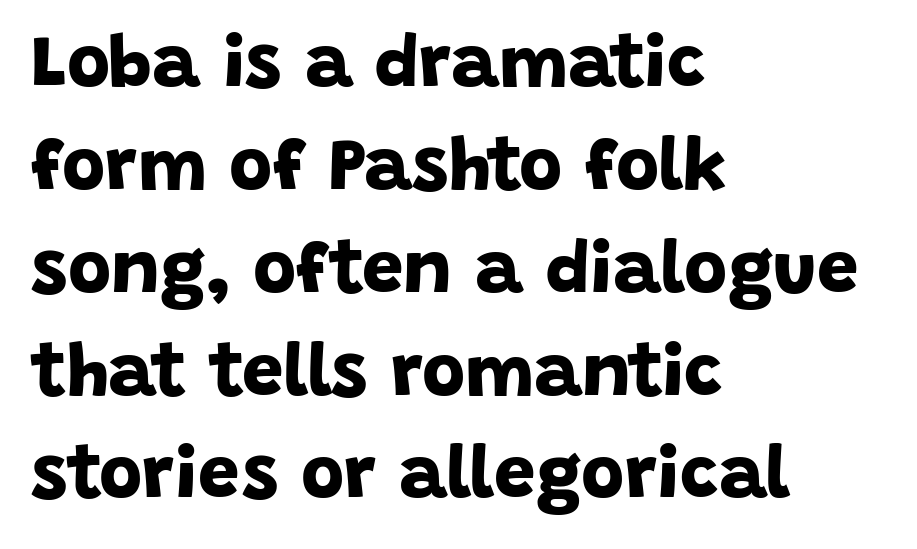
The image shows 74 px bold sans-serif type; set left-aligned, normal line spacing (1.39x), normal letter spacing, not underlined; low stroke contrast and a large x-height.
